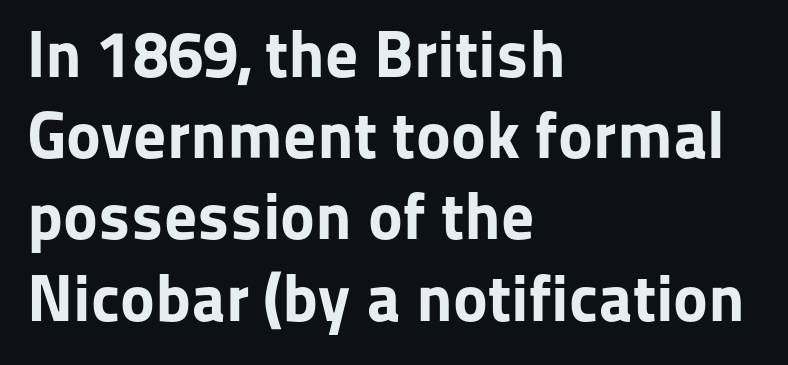
These lines were composed using upright roman letters. The face used here is proportionally spaced, like ordinary book or web type. Thick stems and heavy bowls — unmistakably bold. There is no visible air inserted between adjacent glyphs.
